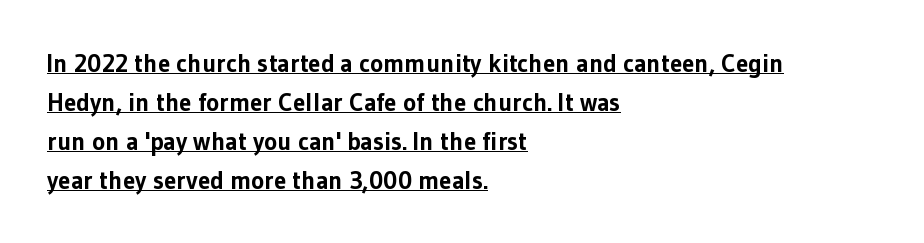
Q: Is the text bold? A: Yes.
Q: Is the text italic (slanted)? A: No, it is upright.
Q: Is the text underlined? A: Yes.
Q: How is the paragraph aligned? A: Left-aligned.
Q: Is the spacing between letters normal or unusually wide? A: Normal.
Q: Is the spacing between lines tight, normal or loose? A: Normal.
